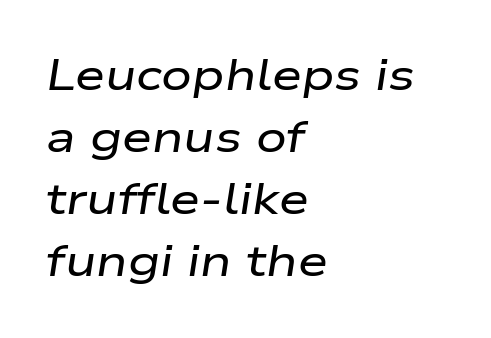
Each letter keeps its own natural width here, so spacing adapts to shape. Clear beneath every line of the passage. In terms of leading, this rendering sits right in the middle. Compared with a centered layout, this one pins lines to the left instead. The glyphs look as if they've been sheared to an angle.
